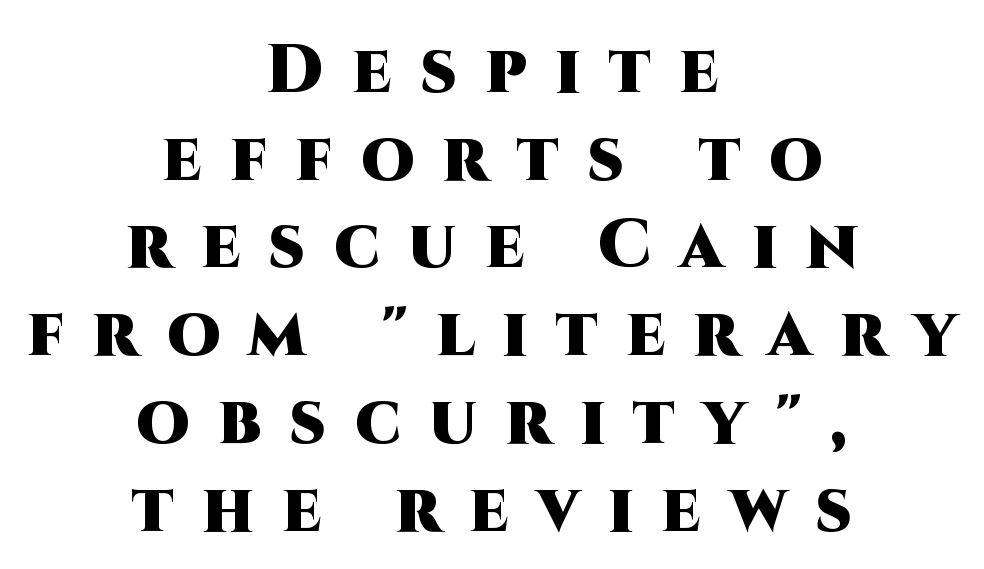
A bare baseline throughout the passage. Is the letter spacing exaggerated? Yes — the characters are pushed far apart. Character widths vary here, with narrow letters taking less room than wide ones. Horizontally, the lines are justified to the midpoint only. The font family rendered here belongs to the sans-serif group.
